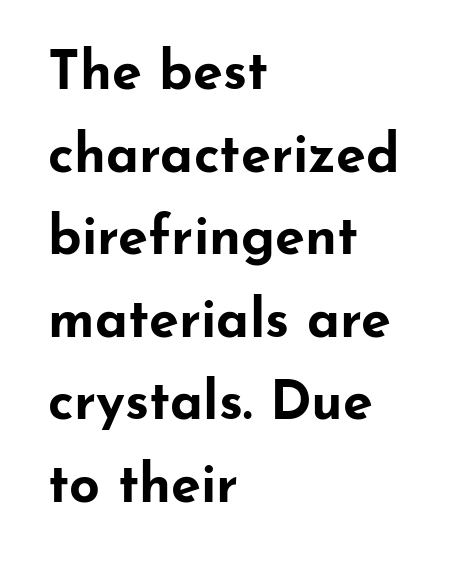
The image shows 54 px bold, wide sans-serif type, upright; set left-aligned, normal line spacing (1.53x), normal letter spacing, not underlined; low stroke contrast and a small x-height.
